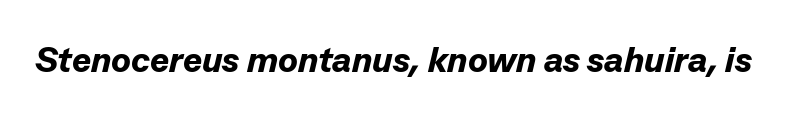
{"italic": "yes", "lean": "right", "slant_degrees": 13, "bold": "yes", "weight": "bold", "width": "normal", "stroke_contrast": "low", "x_height": "medium", "monospaced": "no", "underline": "no", "letter_spacing": "normal", "letter_spacing_em": 0.0, "glyph_px": 36}
